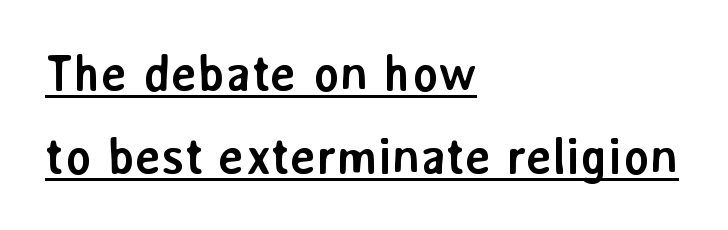
Casual observation: everything's shoved over to the left. Caption: standard tracking, unaltered. Every word sits above its own underline. When letters stand straight like this, we call the style roman or upright. Emphasis by weight is at full strength: bold. The rendering uses natural spacing where letterforms have individual widths.
